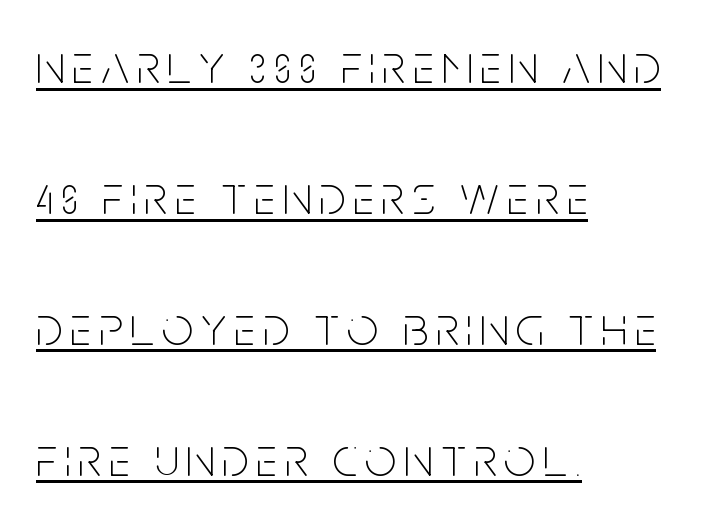
{"serif": "no", "italic": "no", "bold": "no", "weight": "thin", "width": "condensed", "stroke_contrast": "low", "x_height": "large", "monospaced": "no", "underline": "yes", "align": "left", "line_spacing": "loose", "line_spacing_ratio": 2.38, "glyph_px": 55}
